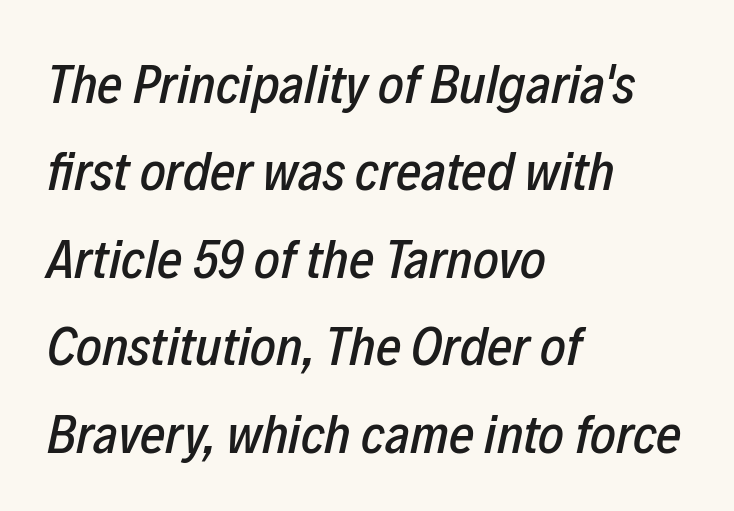
{"italic": "yes", "lean": "right", "slant_degrees": 12, "width": "condensed", "stroke_contrast": "low", "x_height": "medium", "monospaced": "no", "underline": "no", "align": "left", "line_spacing": "normal", "line_spacing_ratio": 1.59, "letter_spacing": "normal", "letter_spacing_em": 0.0, "glyph_px": 55}
